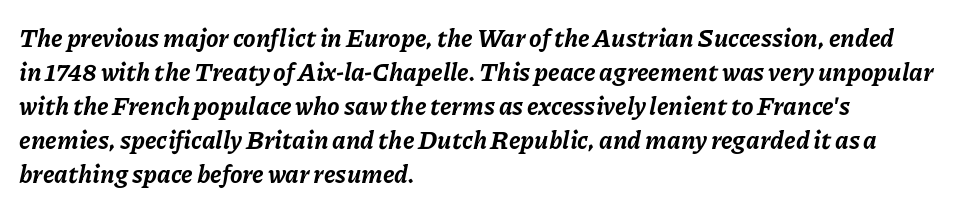
Q: Is the text bold? A: Yes.
Q: Is the text italic (slanted)? A: Yes, it leans right by about 11 degrees.
Q: Is the text underlined? A: No.
Q: How is the paragraph aligned? A: Left-aligned.
Q: Is the spacing between letters normal or unusually wide? A: Normal.
Q: Is the spacing between lines tight, normal or loose? A: Normal.
